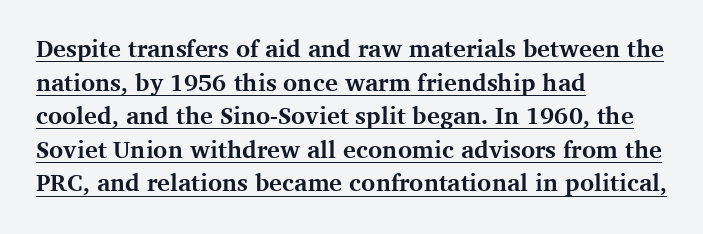
{"italic": "no", "bold": "yes", "underline": "yes", "align": "left", "line_spacing": "normal", "line_spacing_ratio": 1.4, "letter_spacing": "normal", "letter_spacing_em": 0.0, "glyph_px": 24}
